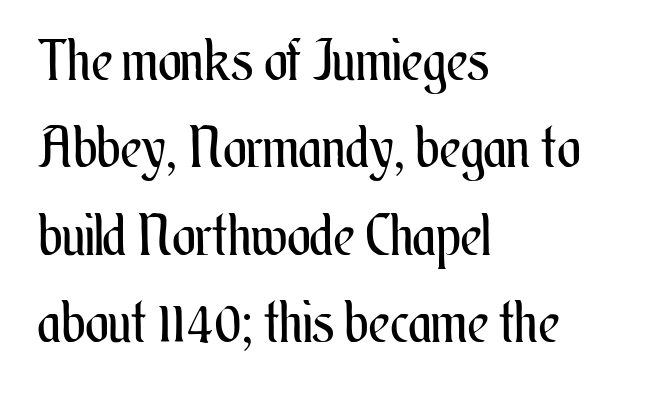
Q: Is the text bold? A: No.
Q: Is the text italic (slanted)? A: No, it is upright.
Q: Is the text underlined? A: No.
Q: How is the paragraph aligned? A: Left-aligned.
Q: Is the spacing between letters normal or unusually wide? A: Normal.
Q: Is the spacing between lines tight, normal or loose? A: Normal.
Q: Width (condensed, normal, or wide)? A: Condensed.
Q: Stroke contrast? A: Medium.
Q: x-height? A: Small.
Q: Monospaced? A: No.
